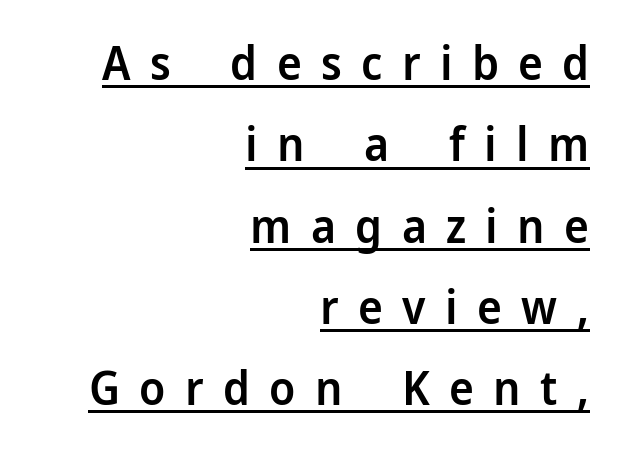
{"serif": "no", "italic": "no", "bold": "semi", "weight": "semibold", "width": "normal", "stroke_contrast": "low", "x_height": "medium", "monospaced": "no", "underline": "yes", "align": "right", "line_spacing_ratio": 1.73, "letter_spacing": "wide", "letter_spacing_em": 0.41, "glyph_px": 47}
